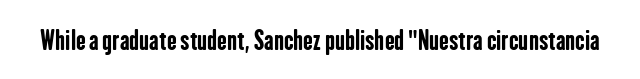
Only glyphs here, with clear space below each row. Rendered with straight, roman letterforms. The glyphs have the mass of a bold cut. Observe the ordinary spacing: letters are neighbours, not strangers.
